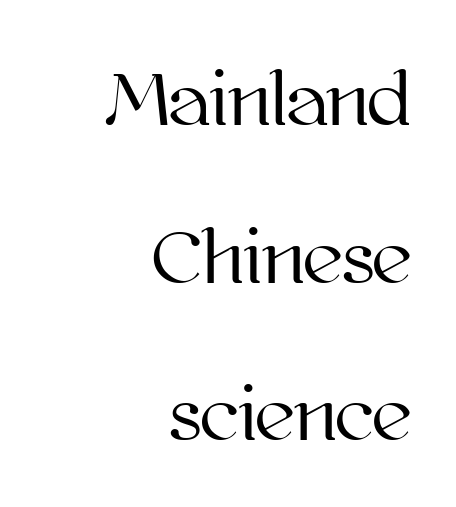
{"italic": "no", "width": "normal", "stroke_contrast": "high", "x_height": "medium", "monospaced": "no", "underline": "no", "align": "right", "line_spacing": "loose", "line_spacing_ratio": 2.02, "letter_spacing": "normal", "letter_spacing_em": 0.0, "glyph_px": 78}
